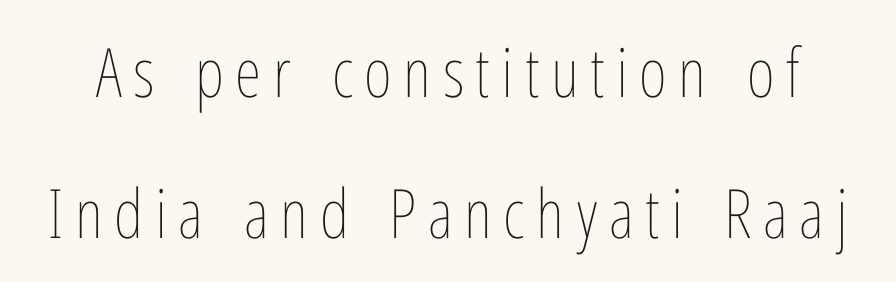
Q: Is the text bold? A: No.
Q: Is the text italic (slanted)? A: No, it is upright.
Q: Is the text underlined? A: No.
Q: Is the spacing between lines tight, normal or loose? A: Loose.
Q: Width (condensed, normal, or wide)? A: Condensed.
Q: Stroke contrast? A: Low.
Q: x-height? A: Medium.
Q: Monospaced? A: No.
